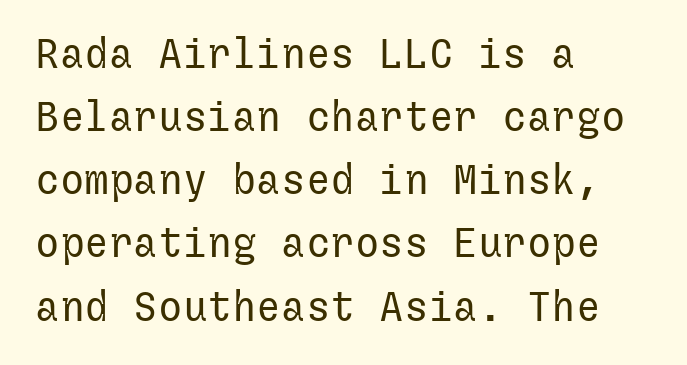
The image shows 41 px regular-weight sans-serif type, upright; set left-aligned, normal line spacing (1.54x), normal letter spacing, not underlined; low stroke contrast and a medium x-height.
